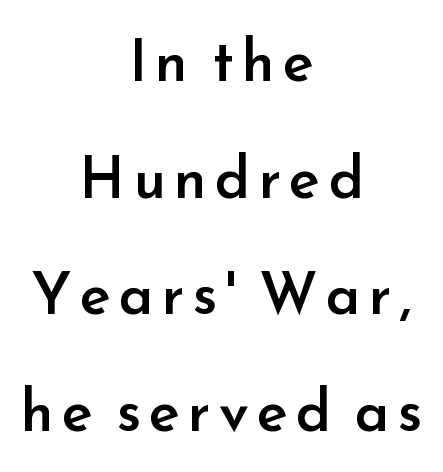
Q: Is the text bold? A: Semi-bold.
Q: Is the text italic (slanted)? A: No, it is upright.
Q: Is the typeface a serif or a sans-serif typeface? A: Sans-serif.
Q: Is the text underlined? A: No.
Q: How is the paragraph aligned? A: Centered.
Q: Is the spacing between lines tight, normal or loose? A: Loose.
Q: Width (condensed, normal, or wide)? A: Normal.
Q: Stroke contrast? A: Low.
Q: x-height? A: Small.
Q: Monospaced? A: No.
